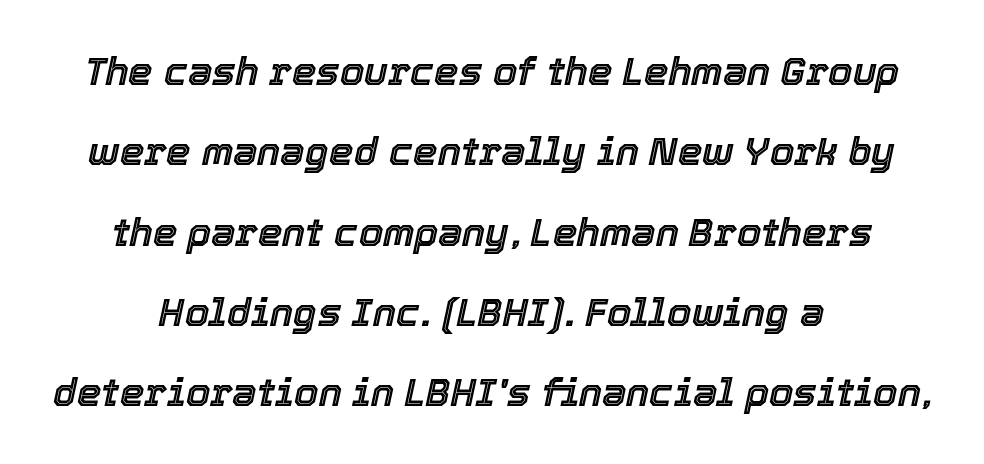
Q: Is the text italic (slanted)? A: Yes, it leans right by about 12 degrees.
Q: Is the text underlined? A: No.
Q: How is the paragraph aligned? A: Centered.
Q: Is the spacing between letters normal or unusually wide? A: Normal.
Q: Is the spacing between lines tight, normal or loose? A: Loose.
Q: Width (condensed, normal, or wide)? A: Normal.
Q: x-height? A: Medium.
Q: Monospaced? A: No.
